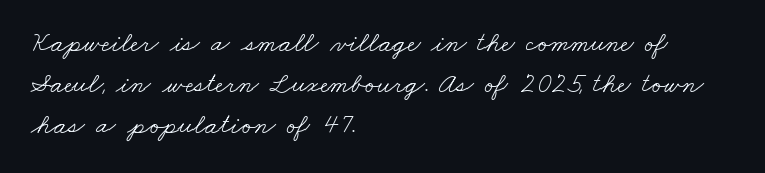
{"serif": "yes", "bold": "no", "weight": "light", "width": "wide", "stroke_contrast": "low", "x_height": "small", "monospaced": "no", "underline": "no", "align": "left", "line_spacing": "normal", "line_spacing_ratio": 1.46, "letter_spacing": "normal", "letter_spacing_em": 0.0, "glyph_px": 28}
